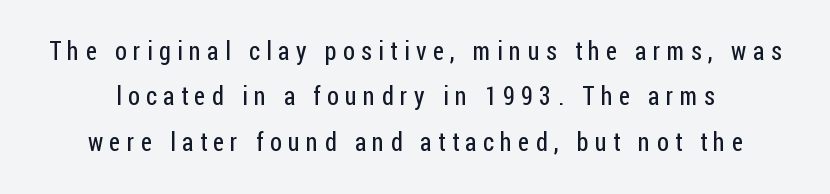
Q: Is the text bold? A: No.
Q: Is the text italic (slanted)? A: No, it is upright.
Q: Is the text underlined? A: No.
Q: Is the spacing between letters normal or unusually wide? A: Unusually wide.
